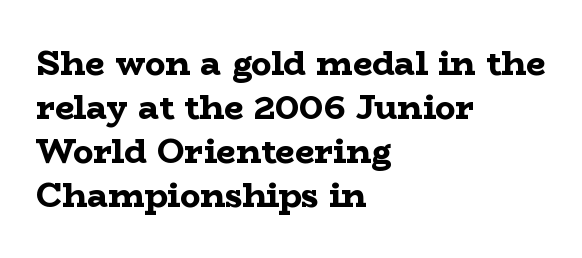
Q: Is the text bold? A: Yes.
Q: Is the text italic (slanted)? A: No, it is upright.
Q: Is the typeface a serif or a sans-serif typeface? A: Serif.
Q: Is the text underlined? A: No.
Q: How is the paragraph aligned? A: Left-aligned.
Q: Is the spacing between letters normal or unusually wide? A: Normal.
Q: Is the spacing between lines tight, normal or loose? A: Normal.
Q: Width (condensed, normal, or wide)? A: Wide.
Q: Stroke contrast? A: Low.
Q: x-height? A: Medium.
Q: Monospaced? A: No.
